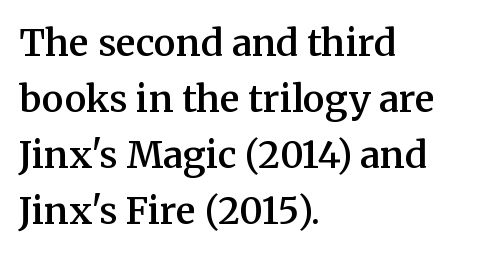
{"serif": "yes", "italic": "no", "bold": "semi", "weight": "semibold", "width": "normal", "stroke_contrast": "medium", "x_height": "medium", "monospaced": "no", "underline": "no", "align": "left", "line_spacing": "normal", "line_spacing_ratio": 1.51, "letter_spacing": "normal", "letter_spacing_em": 0.0, "glyph_px": 37}
